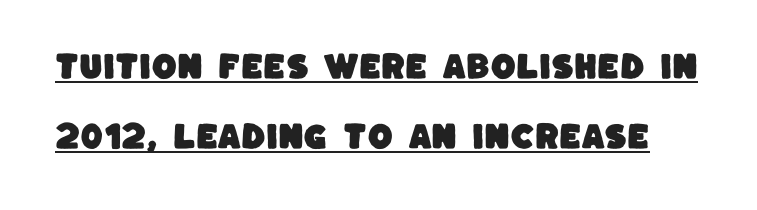
{"serif": "no", "width": "normal", "stroke_contrast": "low", "x_height": "large", "monospaced": "no", "underline": "yes", "line_spacing": "loose", "line_spacing_ratio": 2.43, "letter_spacing": "normal", "letter_spacing_em": 0.0, "glyph_px": 29}
